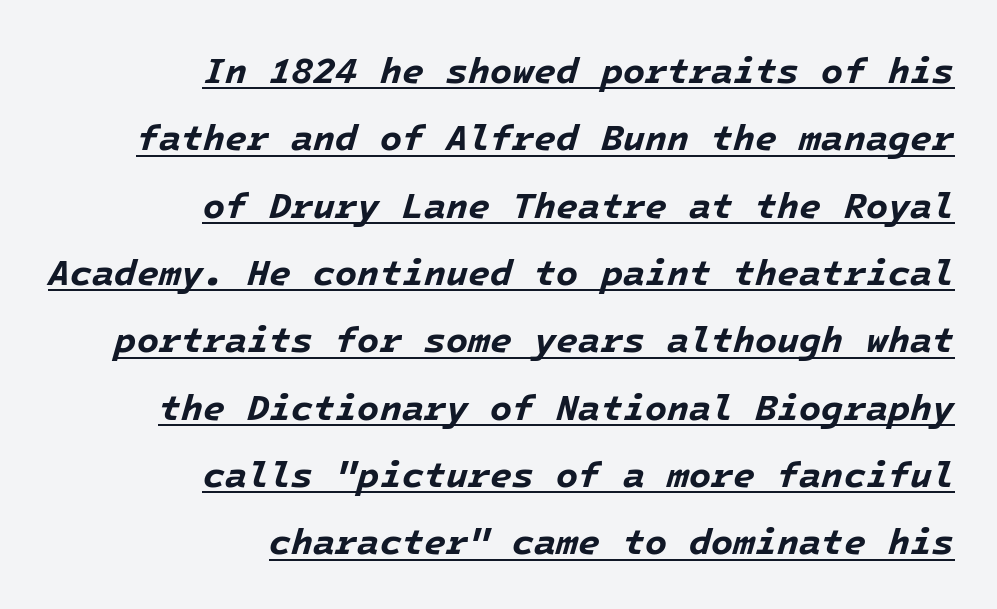
Horizontal alignment here is rightward, an uncommon choice for prose. The gaps between neighbouring characters are ordinary and unremarkable. A dark, heavy texture on the line: the type is bold. Style check: oblique. What decoration does the sample have? An underline.
